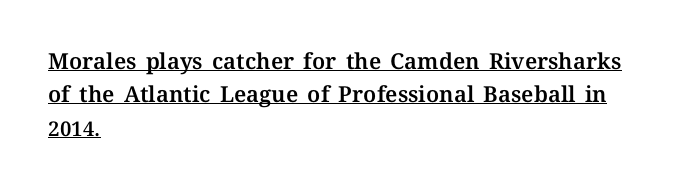
{"italic": "no", "underline": "yes", "align": "left", "line_spacing": "normal", "line_spacing_ratio": 1.52, "letter_spacing": "normal", "letter_spacing_em": 0.0, "glyph_px": 22}
